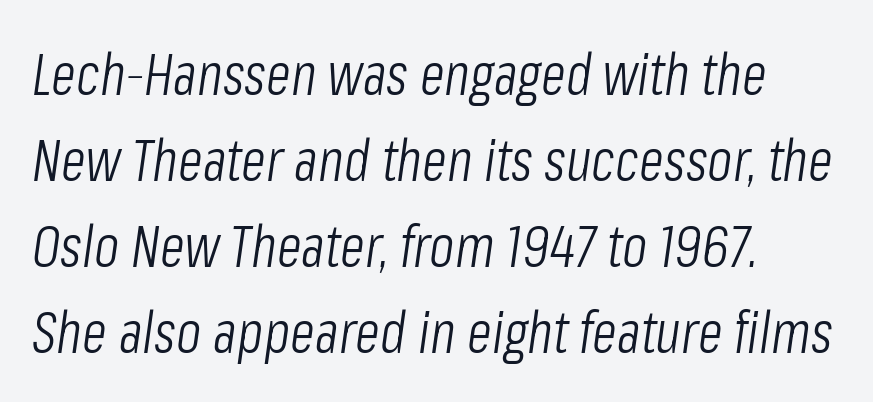
Quick note: interline space is typical. Stroke mass is kept to a normal reading level or below. The typography opts for an oblique posture over an upright one. The area under the type is left untouched.
